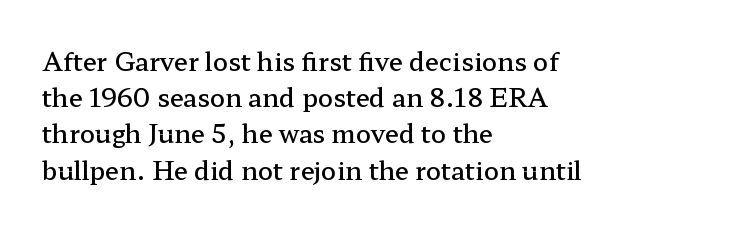
The image shows 25 px text type, upright; set left-aligned, normal line spacing (1.45x), normal letter spacing, not underlined.
